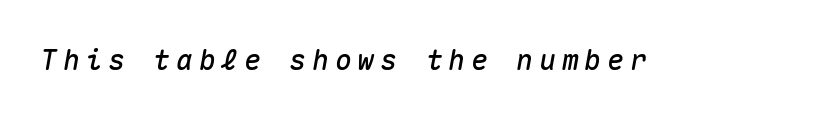
Rule under the text: the space is simply empty. The letters are slanted; this is an italic face. The passage shown is typed in a monospace face where columns stay perfectly aligned. Short note: letters widely spaced.
